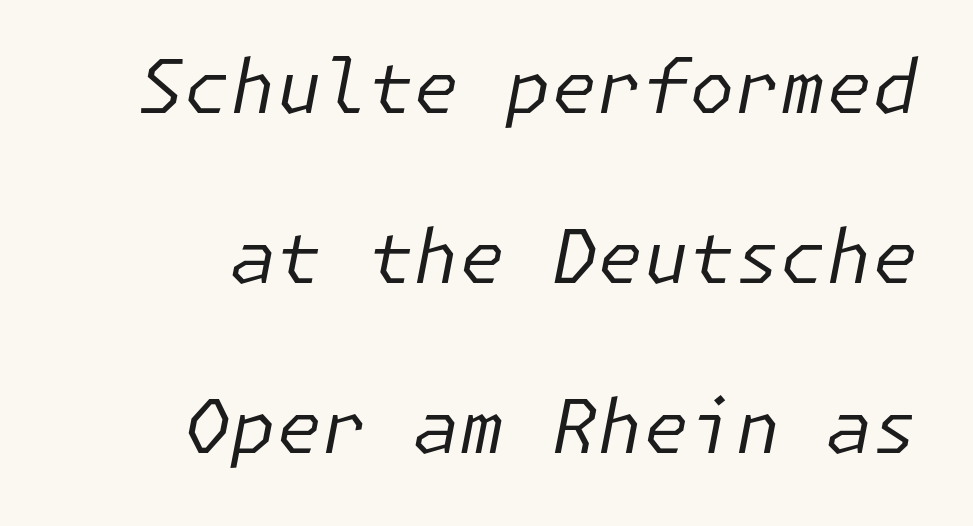
Q: Is the text bold? A: No.
Q: Is the text italic (slanted)? A: Yes, it leans right by about 11 degrees.
Q: Is the text underlined? A: No.
Q: Is the spacing between letters normal or unusually wide? A: Normal.
Q: Is the spacing between lines tight, normal or loose? A: Loose.
Q: Width (condensed, normal, or wide)? A: Normal.
Q: Stroke contrast? A: Low.
Q: x-height? A: Medium.
